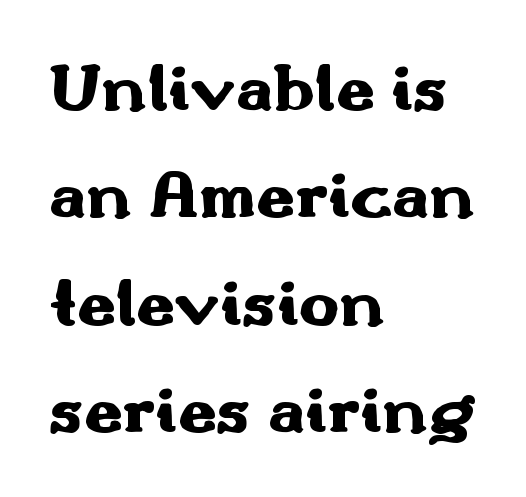
{"serif": "no", "italic": "no", "bold": "yes", "weight": "heavy", "width": "wide", "stroke_contrast": "medium", "x_height": "small", "monospaced": "no", "underline": "no", "align": "left", "line_spacing": "normal", "line_spacing_ratio": 1.58, "letter_spacing": "normal", "letter_spacing_em": 0.0, "glyph_px": 68}
